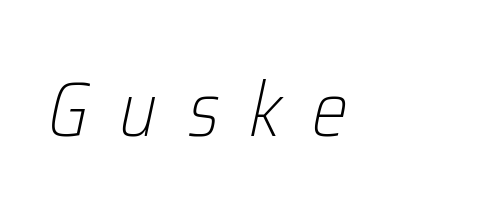
Nothing heavy about these letters — not bold at all. Anything drawn beneath the words? Only blank space. The face used here is rendered with a markedly widened letterfit. Looks like regular typesetting: each glyph gets only the width it needs. The letters are slanted; this is an italic face.
